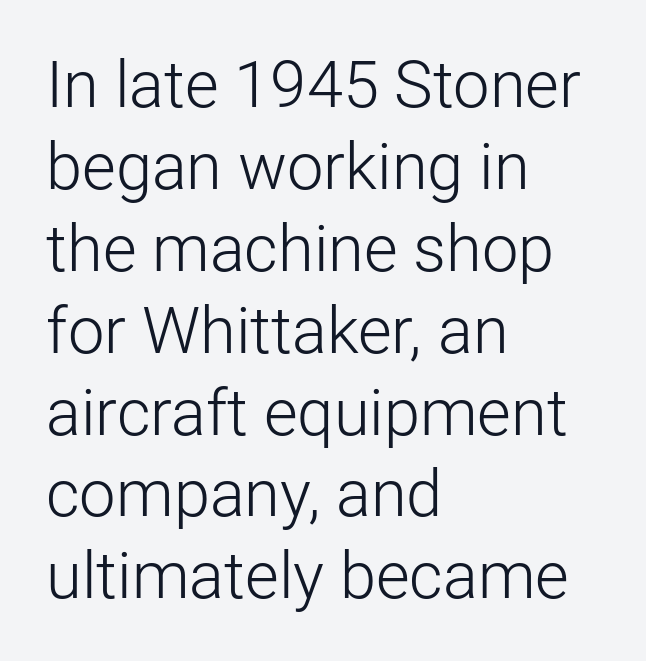
Q: Is the text bold? A: No.
Q: Is the text italic (slanted)? A: No, it is upright.
Q: Is the typeface a serif or a sans-serif typeface? A: Sans-serif.
Q: Is the text underlined? A: No.
Q: How is the paragraph aligned? A: Left-aligned.
Q: Is the spacing between letters normal or unusually wide? A: Normal.
Q: Is the spacing between lines tight, normal or loose? A: Normal.
Q: Width (condensed, normal, or wide)? A: Normal.
Q: Stroke contrast? A: Low.
Q: x-height? A: Medium.
Q: Monospaced? A: No.
